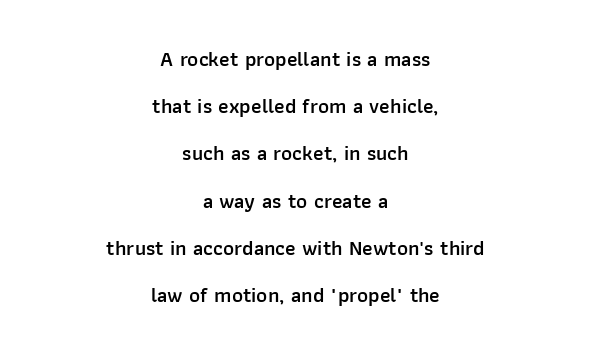
Q: Is the text bold? A: Semi-bold.
Q: Is the text italic (slanted)? A: No, it is upright.
Q: Is the text underlined? A: No.
Q: How is the paragraph aligned? A: Centered.
Q: Is the spacing between letters normal or unusually wide? A: Normal.
Q: Is the spacing between lines tight, normal or loose? A: Loose.
